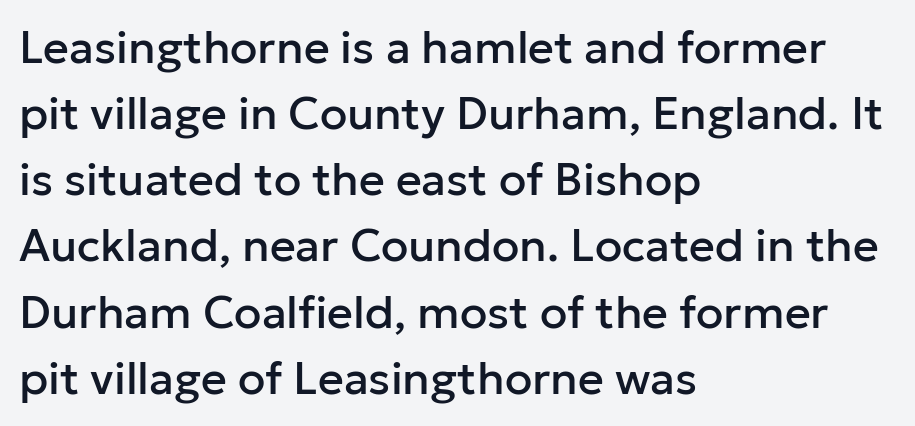
Q: Is the text italic (slanted)? A: No, it is upright.
Q: Is the typeface a serif or a sans-serif typeface? A: Sans-serif.
Q: Is the text underlined? A: No.
Q: How is the paragraph aligned? A: Left-aligned.
Q: Is the spacing between letters normal or unusually wide? A: Normal.
Q: Is the spacing between lines tight, normal or loose? A: Normal.
Q: Width (condensed, normal, or wide)? A: Normal.
Q: Stroke contrast? A: Low.
Q: x-height? A: Medium.
Q: Monospaced? A: No.
